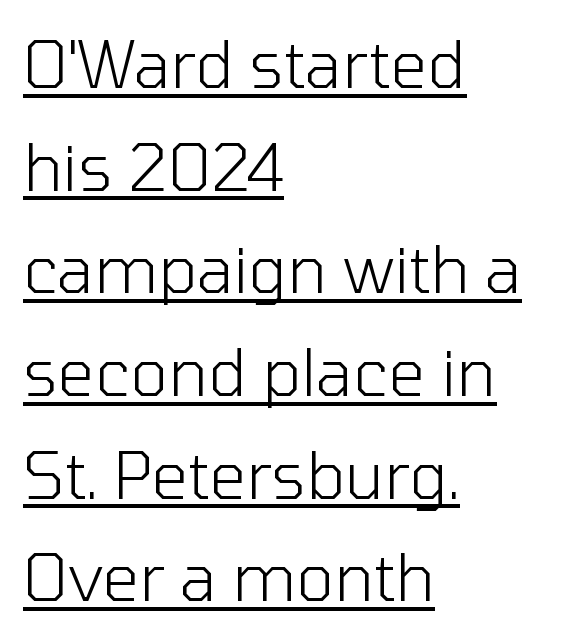
Q: Is the text bold? A: No.
Q: Is the text italic (slanted)? A: No, it is upright.
Q: Is the typeface a serif or a sans-serif typeface? A: Sans-serif.
Q: Is the text underlined? A: Yes.
Q: How is the paragraph aligned? A: Left-aligned.
Q: Is the spacing between letters normal or unusually wide? A: Normal.
Q: Is the spacing between lines tight, normal or loose? A: Normal.
Q: Width (condensed, normal, or wide)? A: Normal.
Q: Stroke contrast? A: Low.
Q: x-height? A: Medium.
Q: Monospaced? A: No.
